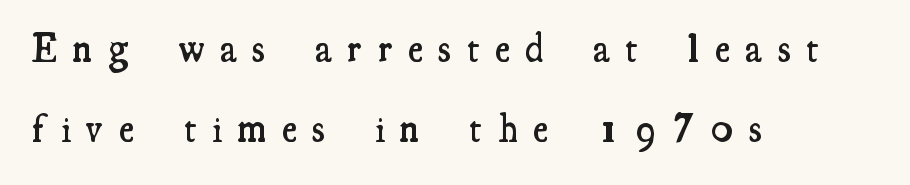
The image shows 40 px semibold, condensed serif type, upright; set left-aligned, loose line spacing (1.99x), unusually wide letter spacing (+0.4 em), not underlined; medium stroke contrast and a small x-height.
